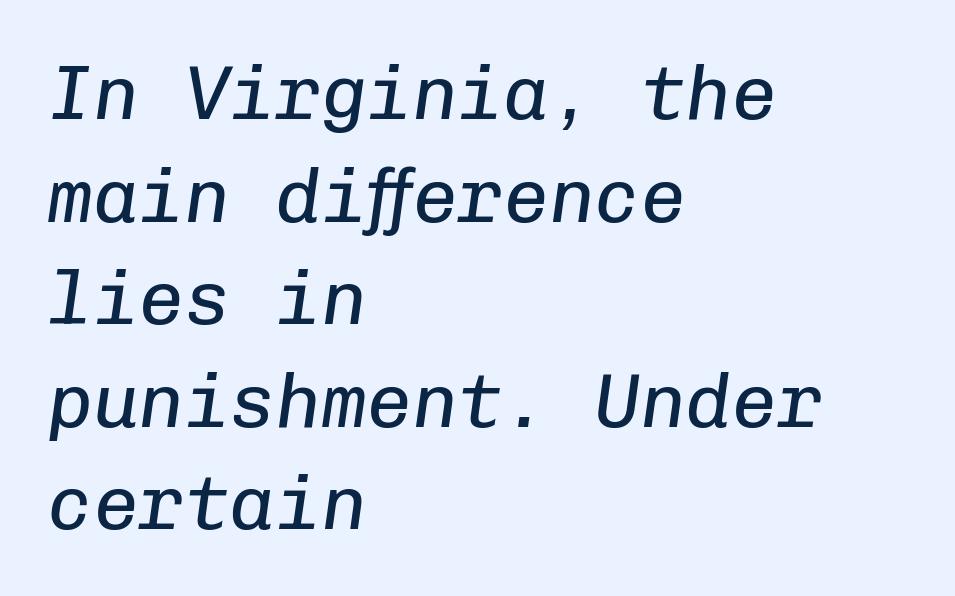
Words float on clear page, feet unadorned. Think of a typewriter: that constant character pitch is what you see here. The strokes carry an ordinary text weight at most. Does the copy run flush right? No — it runs flush left. This block has exactly the height ordinary leading produces. Slanted lettering throughout.
